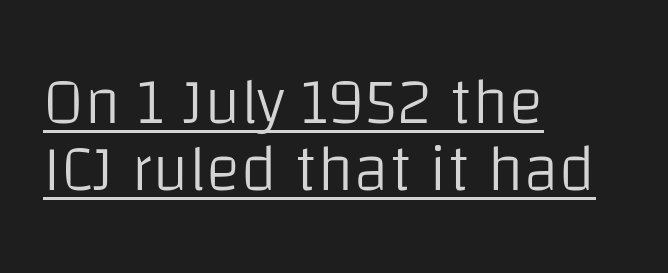
These characters rest on top of a visible drawn line. Do the letters lean? They stand straight. The vertical gap from one line to the next is small. The strokes are not fattened; the text isn't bold.
